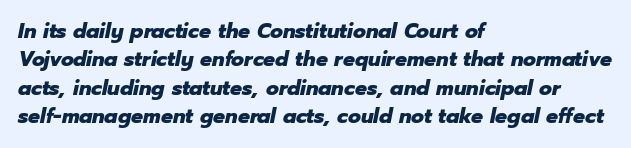
The face used here has a pronounced slope to its letters. The horizontal fit of the characters is conventional and even. A full-strength bold gives these letters their thick strokes. The compositor pushed each line to the left boundary. Descender tails drop into unmarked territory.
